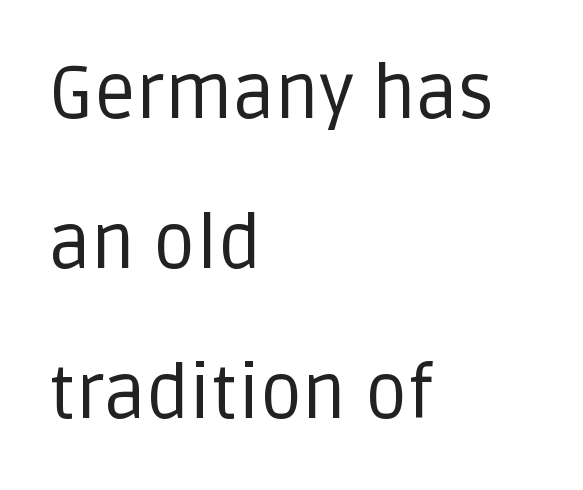
{"serif": "no", "italic": "no", "bold": "no", "weight": "regular", "width": "normal", "stroke_contrast": "low", "x_height": "large", "monospaced": "no", "underline": "no", "align": "left", "line_spacing": "loose", "line_spacing_ratio": 2.03, "letter_spacing": "normal", "letter_spacing_em": 0.0, "glyph_px": 74}
